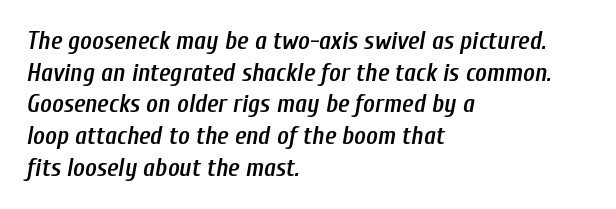
{"italic": "yes", "lean": "right", "slant_degrees": 10, "bold": "semi", "underline": "no", "align": "left", "line_spacing": "normal", "line_spacing_ratio": 1.27, "letter_spacing": "normal", "letter_spacing_em": 0.0, "glyph_px": 25}
